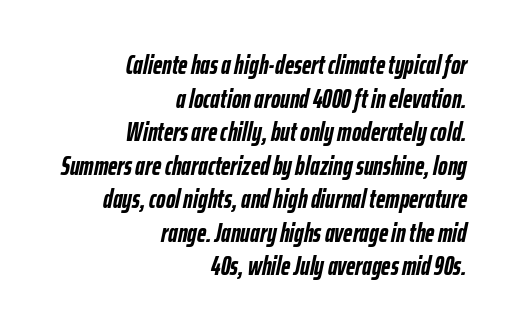
The image shows 26 px bold type, italic (leaning right); set right-aligned, normal line spacing (1.29x), normal letter spacing, not underlined.
